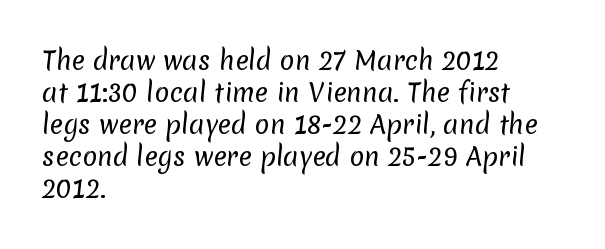
{"bold": "no", "underline": "no", "align": "left", "line_spacing": "normal", "line_spacing_ratio": 1.28, "letter_spacing": "normal", "letter_spacing_em": 0.0, "glyph_px": 25}
